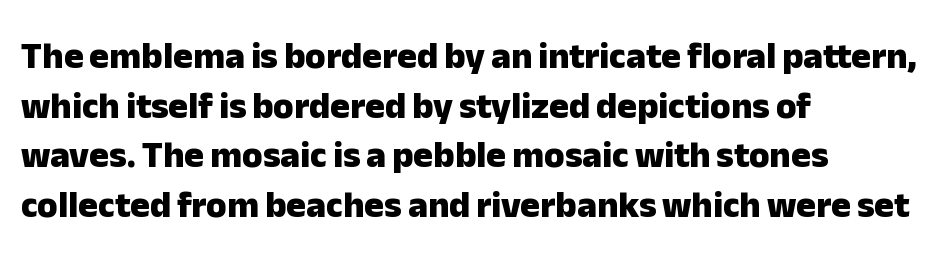
Q: Is the text bold? A: Yes.
Q: Is the text italic (slanted)? A: No, it is upright.
Q: Is the typeface a serif or a sans-serif typeface? A: Sans-serif.
Q: Is the text underlined? A: No.
Q: How is the paragraph aligned? A: Left-aligned.
Q: Is the spacing between letters normal or unusually wide? A: Normal.
Q: Is the spacing between lines tight, normal or loose? A: Normal.
Q: Width (condensed, normal, or wide)? A: Normal.
Q: Stroke contrast? A: Low.
Q: x-height? A: Medium.
Q: Monospaced? A: No.
